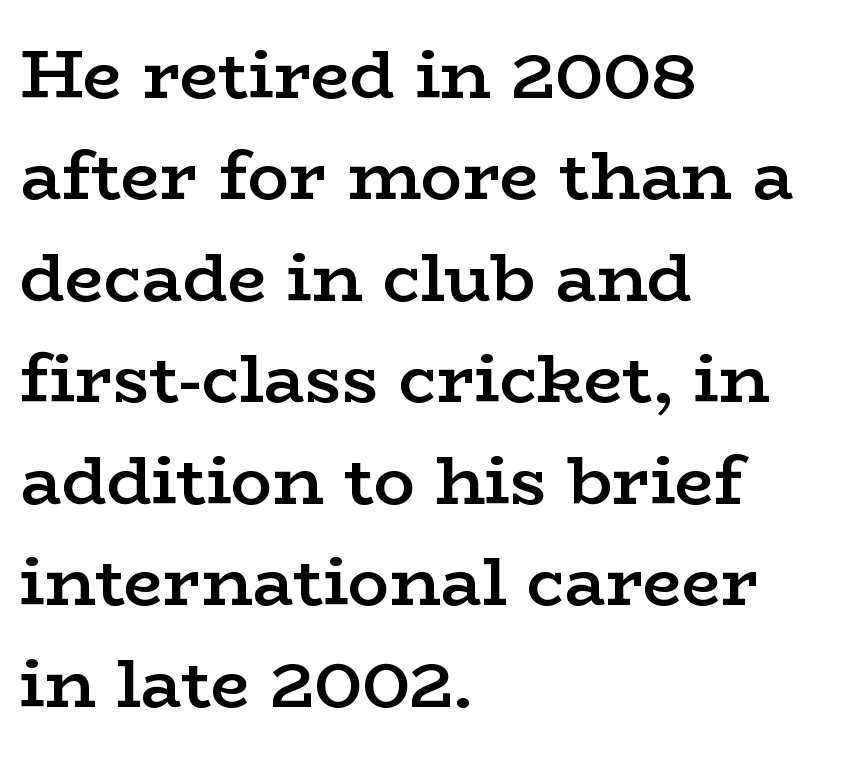
Between one letter and the next there's only the usual sliver of space. A semibold gives these letters moderate extra thickness, short of bold. The specimen omits any rule beneath the text block's lines. Compared with typical paragraphs, the rows here are spaced about the same. If you drew a line through each stem, it would be perfectly vertical. Every row of glyphs begins at an identical x-position on the left.
